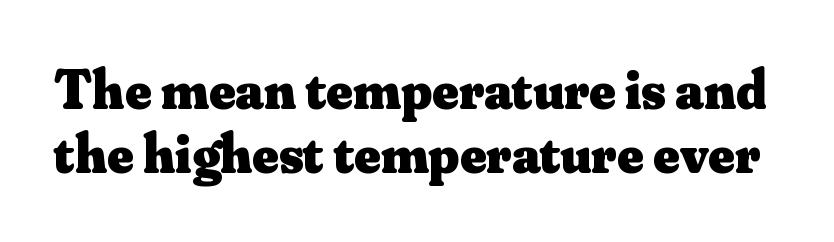
{"serif": "yes", "italic": "no", "bold": "yes", "weight": "heavy", "width": "normal", "stroke_contrast": "medium", "x_height": "small", "monospaced": "no", "underline": "no", "line_spacing": "tight", "line_spacing_ratio": 1.14, "letter_spacing": "normal", "letter_spacing_em": 0.0, "glyph_px": 56}
